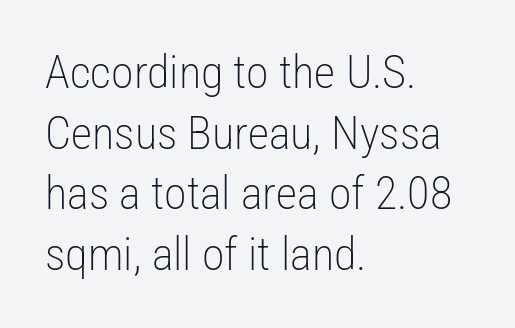
{"serif": "no", "italic": "no", "bold": "no", "weight": "light", "width": "condensed", "stroke_contrast": "low", "x_height": "medium", "monospaced": "no", "underline": "no", "align": "left", "line_spacing": "normal", "line_spacing_ratio": 1.32, "letter_spacing": "normal", "letter_spacing_em": 0.0, "glyph_px": 46}
